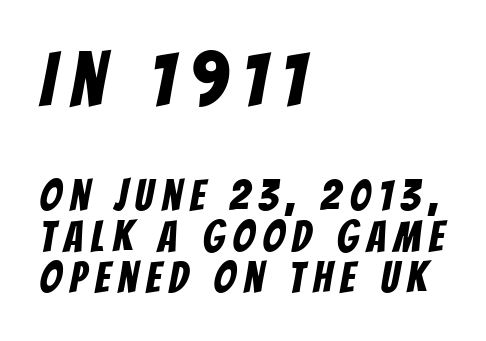
Q: Is the typeface a serif or a sans-serif typeface? A: Sans-serif.
Q: Is the text underlined? A: No.
Q: How is the paragraph aligned? A: Left-aligned.
Q: Is the spacing between letters normal or unusually wide? A: Unusually wide.
Q: Is the spacing between lines tight, normal or loose? A: Tight.
Q: Which block of text is set in a larger size, the first (top) or the second (bottom)? A: The first (top) one.
Q: Width (condensed, normal, or wide)? A: Condensed.
Q: Stroke contrast? A: Low.
Q: x-height? A: Large.
Q: Monospaced? A: No.
